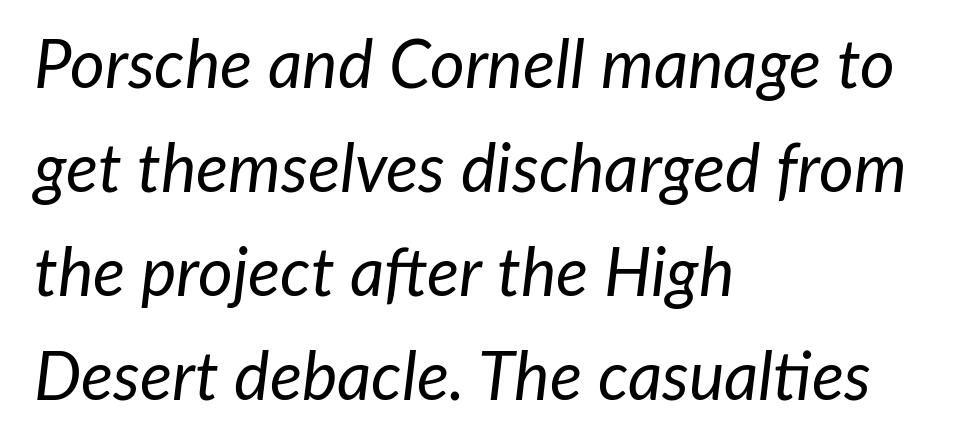
The paragraph shown leans on its left margin. Weight: in the light-to-regular range. Lines of text with bare space underneath. Slanted lettering throughout. Summary of vertical rhythm: regular, with standard interline spacing.
